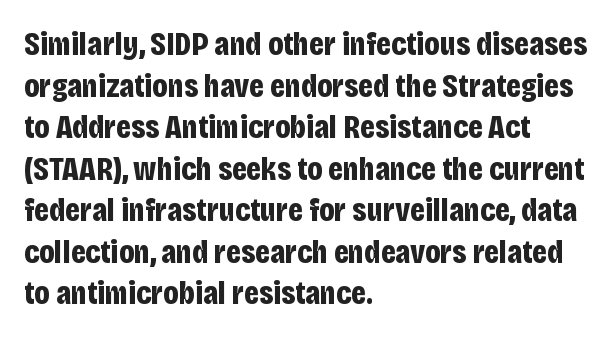
The image shows 33 px bold, condensed sans-serif type, upright; set left-aligned, normal line spacing (1.26x), normal letter spacing, not underlined; low stroke contrast and a large x-height.
